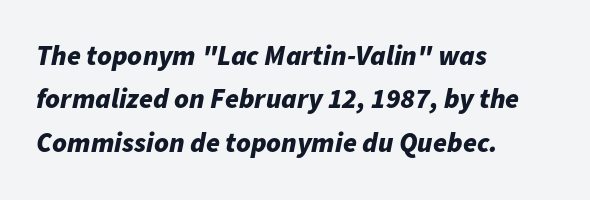
{"italic": "yes", "lean": "right", "slant_degrees": 11, "bold": "yes", "weight": "bold", "width": "normal", "stroke_contrast": "low", "x_height": "medium", "monospaced": "no", "underline": "no", "align": "left", "line_spacing": "normal", "line_spacing_ratio": 1.55, "letter_spacing": "normal", "letter_spacing_em": 0.0, "glyph_px": 28}
